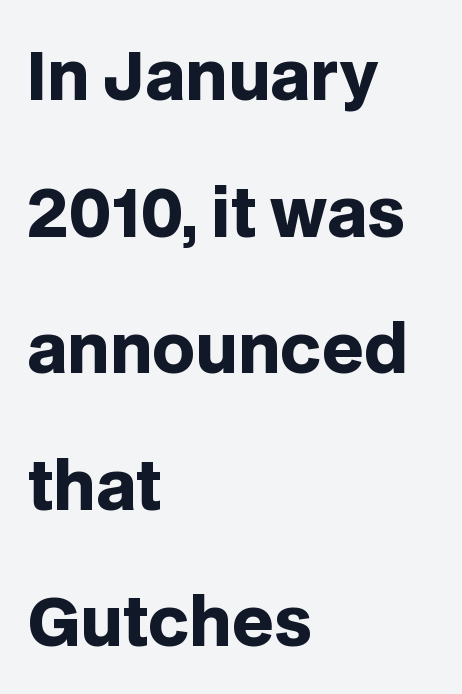
{"serif": "no", "italic": "no", "bold": "yes", "weight": "heavy", "width": "normal", "stroke_contrast": "low", "x_height": "large", "monospaced": "no", "underline": "no", "align": "left", "line_spacing": "loose", "line_spacing_ratio": 2.07, "letter_spacing": "normal", "letter_spacing_em": 0.0, "glyph_px": 66}
